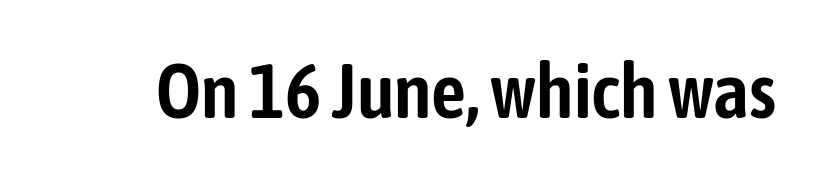
Short note: letters normally spaced. Check under the words: just untouched page. The letters stand upright; this is a roman face. This sample has the flowing, uneven cadence of proportional lettering.
